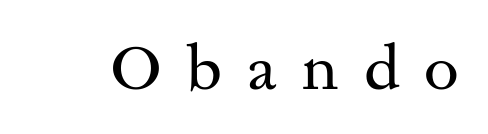
The image shows 63 px regular-weight, wide serif type, upright; set unusually wide letter spacing (+0.39 em), not underlined; medium stroke contrast and a small x-height.
